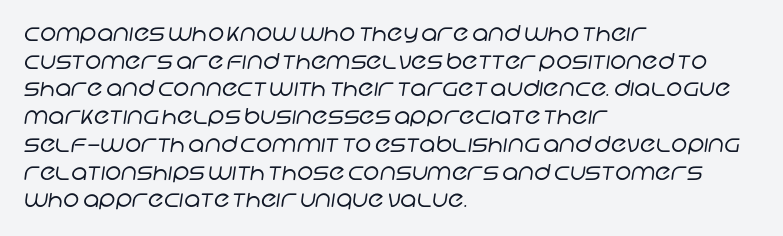
The image shows 22 px text type; set left-aligned, normal line spacing (1.26x), normal letter spacing, not underlined.
